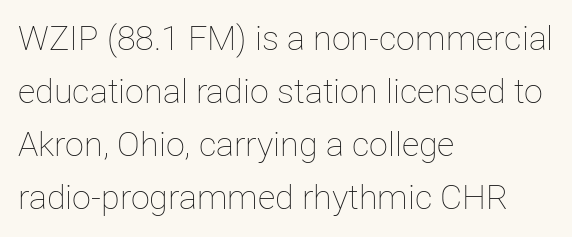
The image shows 34 px thin type, upright; set left-aligned, normal line spacing (1.56x), normal letter spacing, not underlined; low stroke contrast and a medium x-height.
